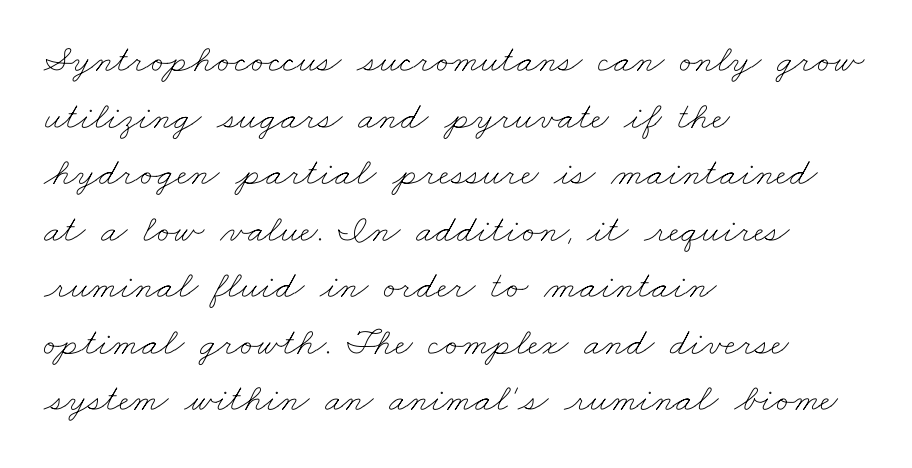
No extra ink here — the face is not bold. Rule under the text: the space is simply empty. Proportional: the letters do not fall into vertical columns. The line texture is even and compact thanks to regular tracking. Notice how descenders clear the ascenders below comfortably — that's standard leading. Teacher's note: observe the even left margin — that is flush-left alignment.
